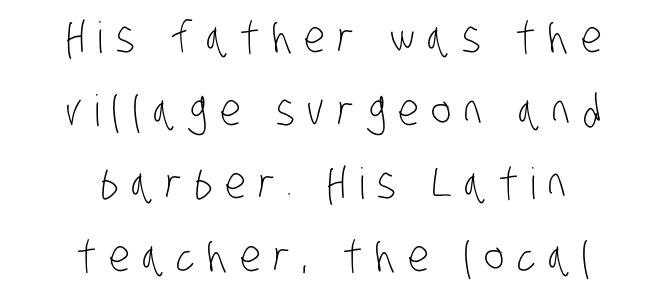
Q: Is the text bold? A: No.
Q: Is the typeface a serif or a sans-serif typeface? A: Sans-serif.
Q: Is the text underlined? A: No.
Q: How is the paragraph aligned? A: Centered.
Q: Is the spacing between letters normal or unusually wide? A: Unusually wide.
Q: Is the spacing between lines tight, normal or loose? A: Normal.
Q: Width (condensed, normal, or wide)? A: Condensed.
Q: Stroke contrast? A: Low.
Q: x-height? A: Large.
Q: Monospaced? A: No.
